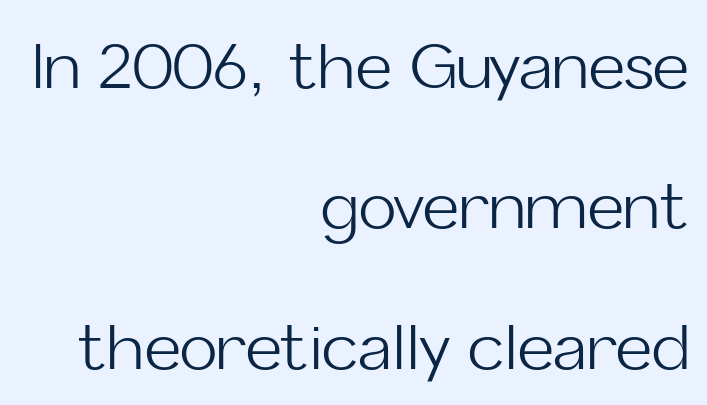
The image shows 63 px light sans-serif type, upright; set right-aligned, loose line spacing (2.23x), normal letter spacing, not underlined; low stroke contrast and a medium x-height.
